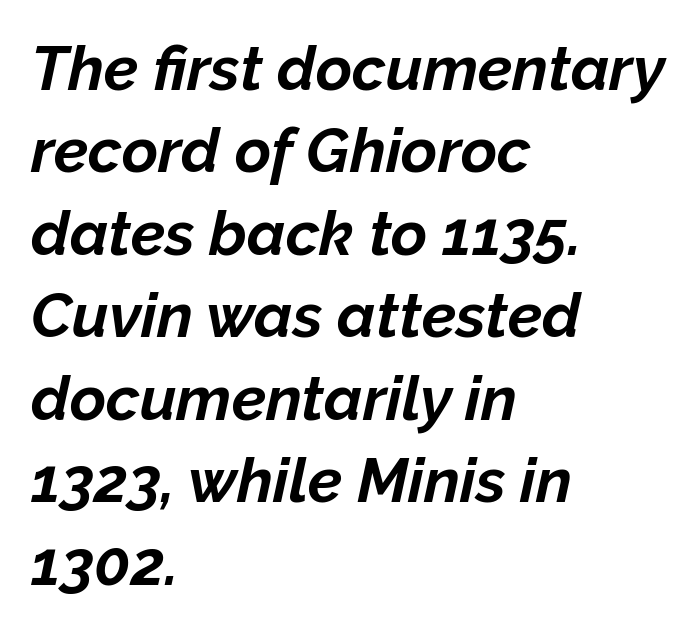
{"italic": "yes", "lean": "right", "slant_degrees": 12, "bold": "yes", "weight": "bold", "width": "normal", "stroke_contrast": "low", "x_height": "medium", "monospaced": "no", "underline": "no", "align": "left", "line_spacing": "normal", "line_spacing_ratio": 1.33, "letter_spacing": "normal", "letter_spacing_em": 0.0, "glyph_px": 62}
